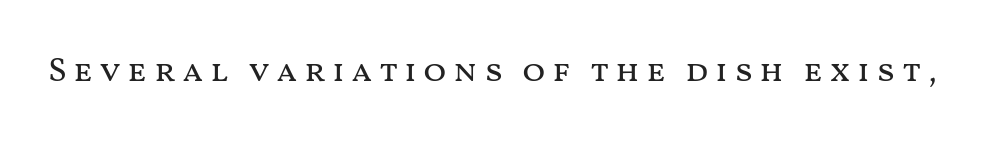
{"italic": "no", "bold": "no", "weight": "regular", "width": "wide", "stroke_contrast": "medium", "x_height": "medium", "monospaced": "no", "underline": "no", "glyph_px": 34}
